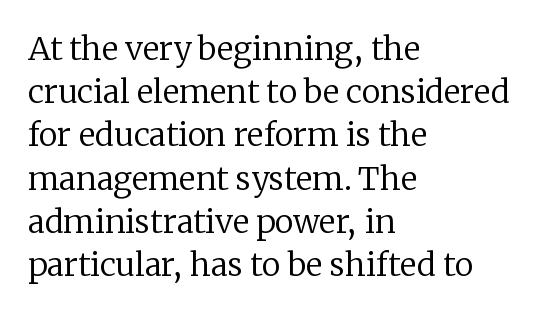
The setting favours the left margin, as ordinary paragraphs usually do. No word sits above an underline. A typesetter would call this leading conventional body-copy spacing. A light-to-regular cut is what we see here. The gaps between neighbouring characters are ordinary and unremarkable. The font's upright variant was chosen for this text.
